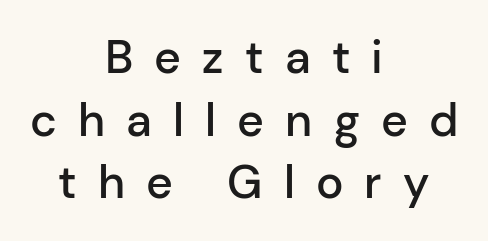
The image shows 46 px semibold sans-serif type, upright; set centered, normal line spacing (1.36x), unusually wide letter spacing (+0.46 em), not underlined; low stroke contrast and a medium x-height.
